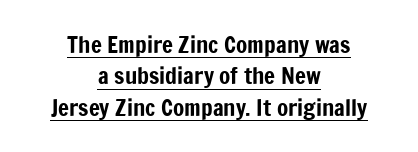
Does a line run under the words? Yes, clearly. Every stem runs plumb, perpendicular to the baseline. The type is set solid horizontally, with unmodified tracking. Each new line begins a customary step beneath the previous one.
